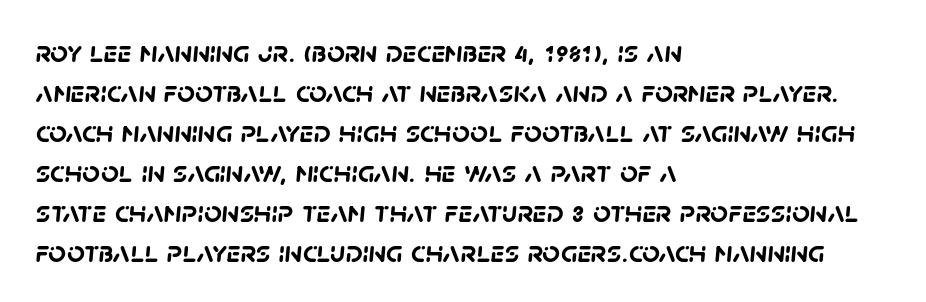
{"serif": "no", "bold": "yes", "weight": "semibold", "width": "normal", "stroke_contrast": "low", "x_height": "large", "monospaced": "no", "underline": "no", "align": "left", "line_spacing": "normal", "line_spacing_ratio": 1.29, "letter_spacing": "normal", "letter_spacing_em": 0.0, "glyph_px": 31}
